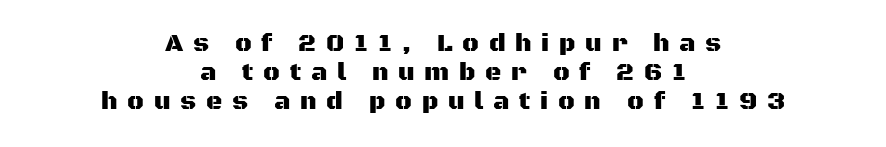
The image shows 25 px text type, upright; set centered, line spacing 1.17x, unusually wide letter spacing (+0.39 em), not underlined.
